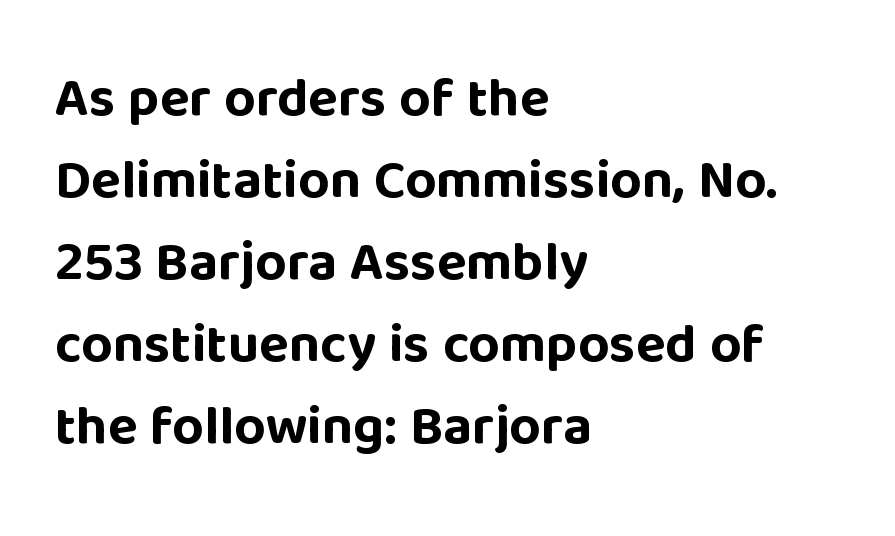
{"serif": "no", "italic": "no", "bold": "yes", "weight": "bold", "width": "normal", "stroke_contrast": "low", "x_height": "large", "monospaced": "no", "underline": "no", "align": "left", "line_spacing": "normal", "line_spacing_ratio": 1.49, "letter_spacing": "normal", "letter_spacing_em": 0.0, "glyph_px": 55}
